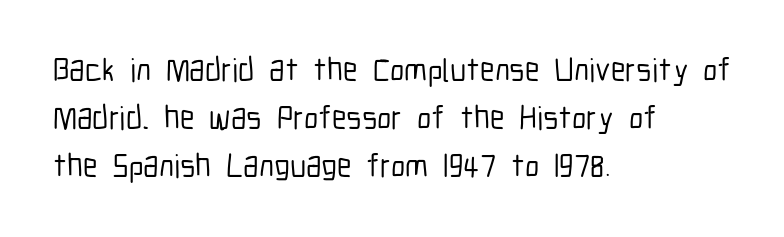
Each row of text sits above clean, open space. Proportional: the letters do not fall into vertical columns. Notice how the passage keeps a crisp vertical edge on the left only. Posture: vertical. The rendering keeps characters at their native spacing. The type family on display is of the sans-serif kind.
